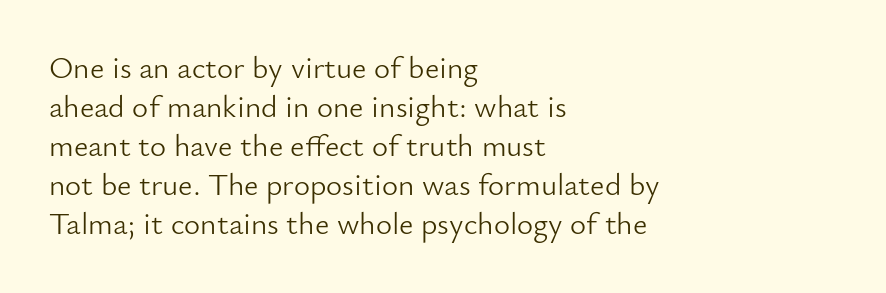
Here the glyphs are tracked normally, forming tight word shapes. The letters stand upright; this is a roman face. Regular leading. Unlike a traditional serif, this face leaves its strokes unadorned. The space directly below the letters is spotless. Character widths vary here, with narrow letters taking less room than wide ones.
